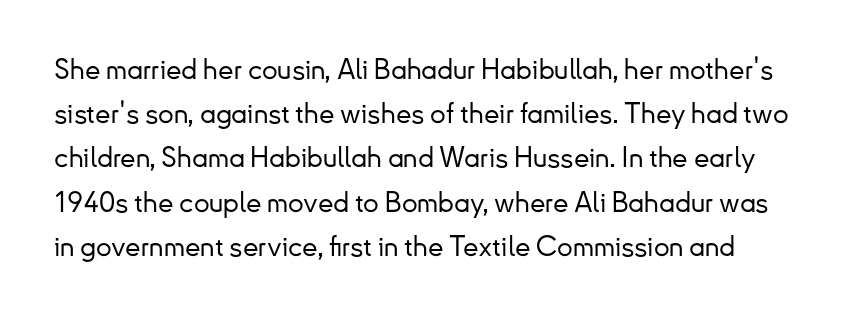
{"serif": "no", "italic": "no", "width": "normal", "stroke_contrast": "low", "x_height": "small", "monospaced": "no", "underline": "no", "line_spacing": "normal", "line_spacing_ratio": 1.58, "letter_spacing": "normal", "letter_spacing_em": 0.0, "glyph_px": 28}
